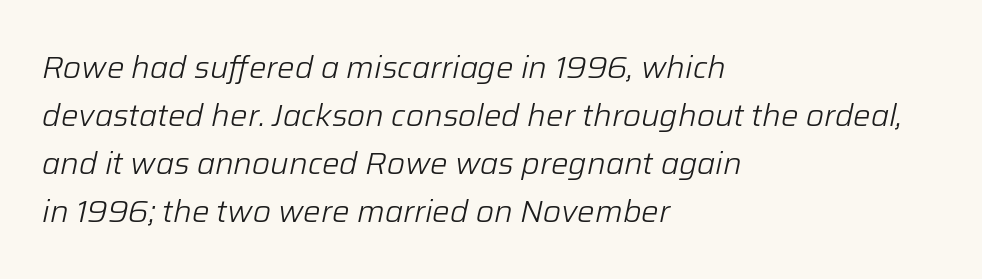
The image shows 31 px light type, italic (leaning right); set left-aligned, normal line spacing (1.55x), normal letter spacing, not underlined; low stroke contrast and a medium x-height.
